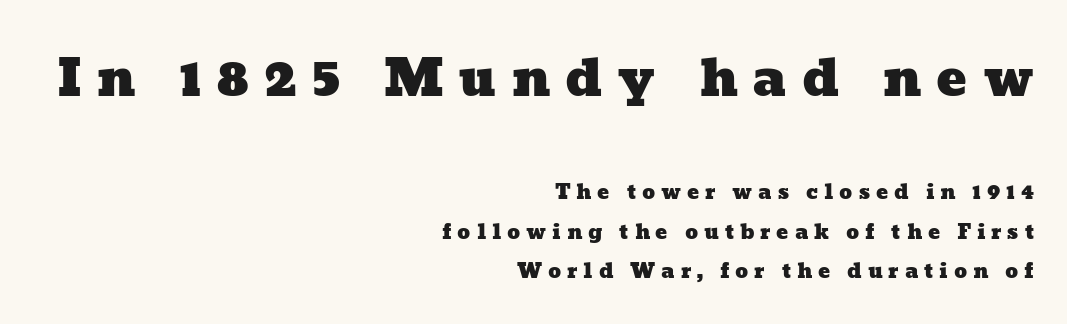
The image shows 51 px wide type; set right-aligned, loose line spacing (1.97x), unusually wide letter spacing (+0.29 em), not underlined; the first (top) block is 2.55x larger; low stroke contrast and a medium x-height.
